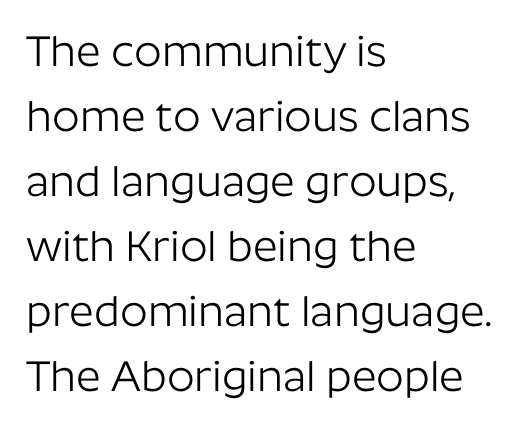
The image shows 43 px light sans-serif type, upright; set left-aligned, normal line spacing (1.51x), normal letter spacing, not underlined; low stroke contrast and a medium x-height.
